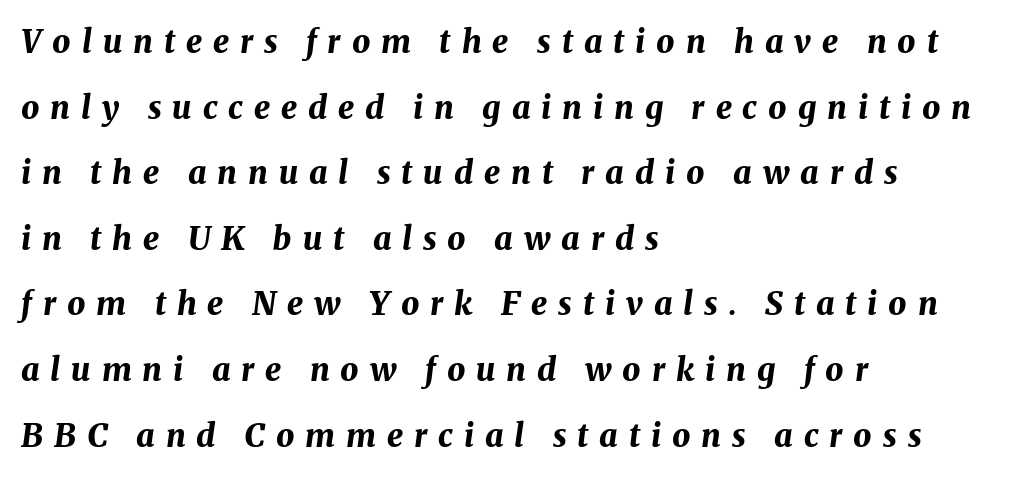
{"italic": "yes", "lean": "right", "slant_degrees": 8, "bold": "yes", "weight": "bold", "width": "normal", "stroke_contrast": "medium", "x_height": "medium", "monospaced": "no", "underline": "no", "align": "left", "line_spacing": "loose", "line_spacing_ratio": 2.05, "letter_spacing": "wide", "letter_spacing_em": 0.34, "glyph_px": 32}
